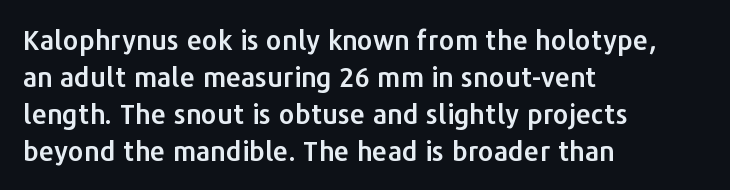
A typesetter would call this zero additional tracking. Notice how descenders clear the ascenders below comfortably — that's standard leading. Ordinary non-slanted type is in use. Letters rest on an invisible, unmarked baseline.
